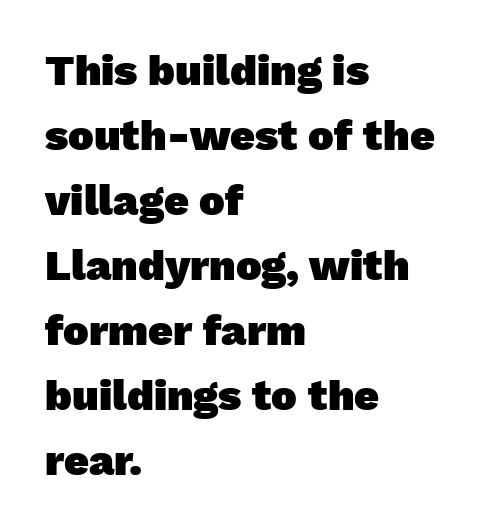
The letters sit at their default tracking, neither squeezed nor spread. Each letter keeps its own natural width here, so spacing adapts to shape. Honestly, the row spacing looks completely unremarkable. A classic flush-left, rag-right setting is used for this passage. Compared with an ordinary text face, these strokes are far heavier — a full bold. Plain, unruled lines of type.
